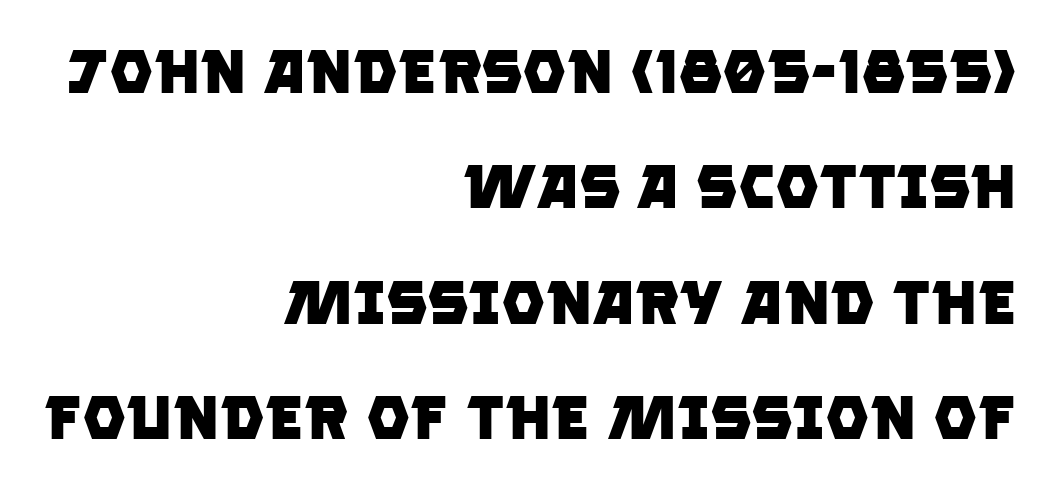
Do the characters align in a grid? No, the font is proportional. Compared with an ordinary text face, these strokes are far heavier — a full bold. Does the copy run flush right? Yes — the right margin is perfectly even. Font category for this specimen: sans-serif. This rendering features lettering with no underline. Students, note that the glyphs here touch the page at normal intervals.
